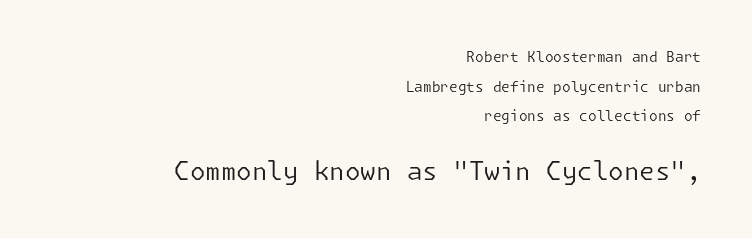
The strokes carry an ordinary text weight at most. Glance below the letters and you will spot only blank space. Vertically, the passage feels expansive, rows floating well apart. Of the two passages, the one underneath uses the larger point size. Default kerning and tracking; the words read as compact shapes. Line endings align vertically; line beginnings do not.
